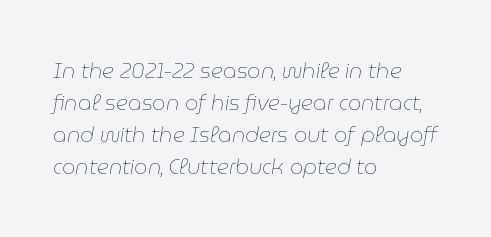
{"italic": "yes", "lean": "right", "slant_degrees": 9, "bold": "no", "underline": "no", "align": "left", "line_spacing": "normal", "line_spacing_ratio": 1.52, "letter_spacing": "normal", "letter_spacing_em": 0.0, "glyph_px": 21}
